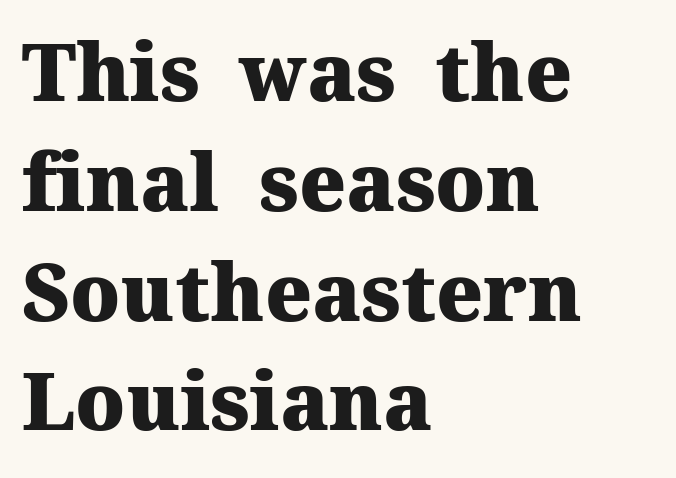
In terms of letterform style, serifs are clearly present. Posture: vertical. This rendering uses left alignment, leaving the right contour irregular. Each word holds together tightly as a unit, with standard inter-letter gaps. Clear beneath every line of the passage.
